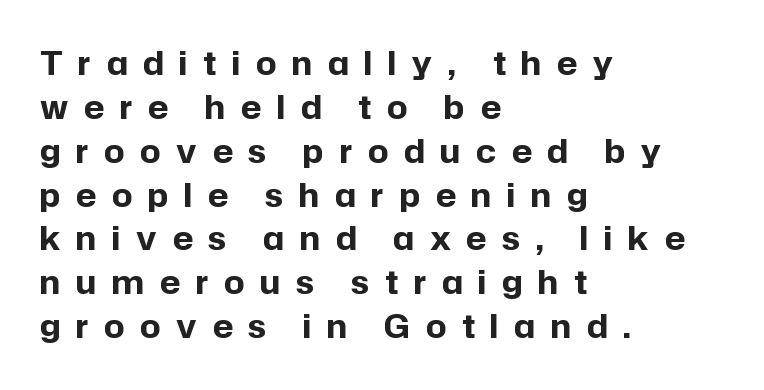
Q: Is the text bold? A: Yes.
Q: Is the text italic (slanted)? A: No, it is upright.
Q: Is the typeface a serif or a sans-serif typeface? A: Sans-serif.
Q: Is the text underlined? A: No.
Q: How is the paragraph aligned? A: Left-aligned.
Q: Is the spacing between letters normal or unusually wide? A: Unusually wide.
Q: Is the spacing between lines tight, normal or loose? A: Normal.
Q: Width (condensed, normal, or wide)? A: Normal.
Q: Stroke contrast? A: Low.
Q: x-height? A: Medium.
Q: Monospaced? A: No.
